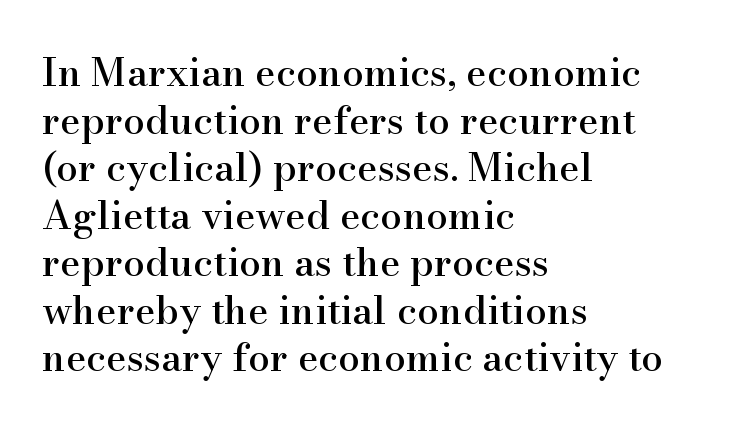
{"serif": "yes", "italic": "no", "width": "normal", "stroke_contrast": "high", "x_height": "small", "monospaced": "no", "underline": "no", "align": "left", "line_spacing_ratio": 1.22, "letter_spacing": "normal", "letter_spacing_em": 0.0, "glyph_px": 39}
